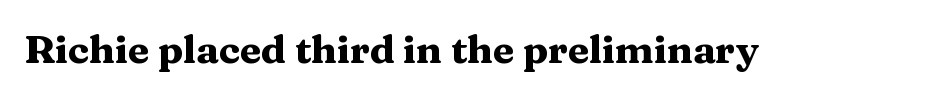
The image shows 39 px heavy, wide serif type, upright; set normal letter spacing, not underlined; medium stroke contrast and a medium x-height.
